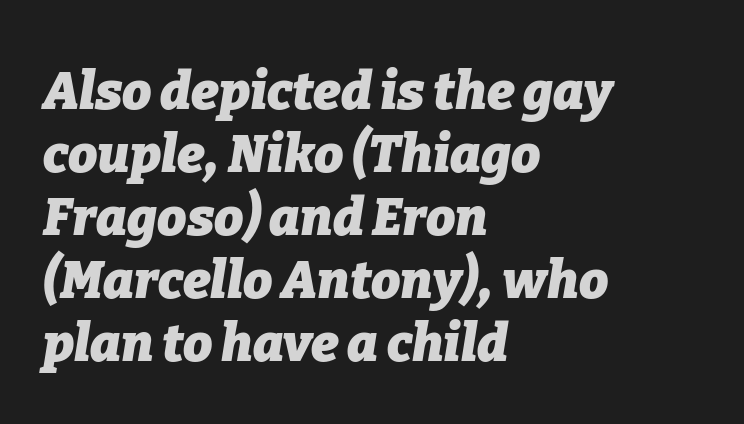
Every row of glyphs begins at an identical x-position on the left. Quick note: underline off. Weight check: bold — yes, fully. Compared with typical body copy, the letter spacing here is the same.
